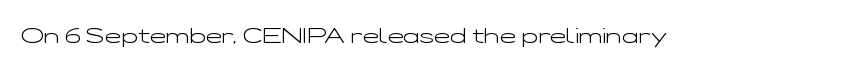
The space directly below the letters is spotless. Quick note: not italic, upright. The line texture is even and compact thanks to regular tracking. These glyphs show unthickened strokes, regular width or finer.
